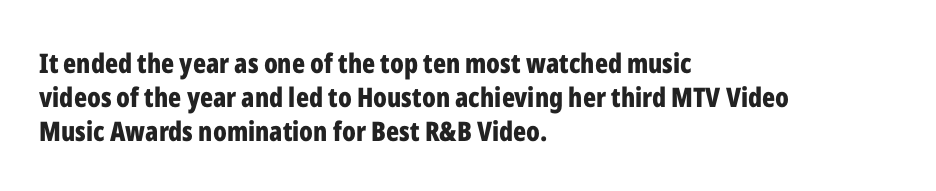
{"italic": "no", "bold": "yes", "underline": "no", "align": "left", "line_spacing": "normal", "line_spacing_ratio": 1.26, "letter_spacing": "normal", "letter_spacing_em": 0.0, "glyph_px": 27}
